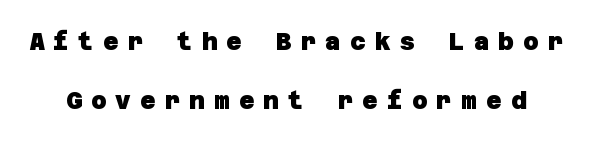
The passage shown is emphatically bold. The horizontal fit of the characters is loose and conspicuously gappy. The string is rendered with underlining switched off. You could fit nearly another row in the gap between these rows.
